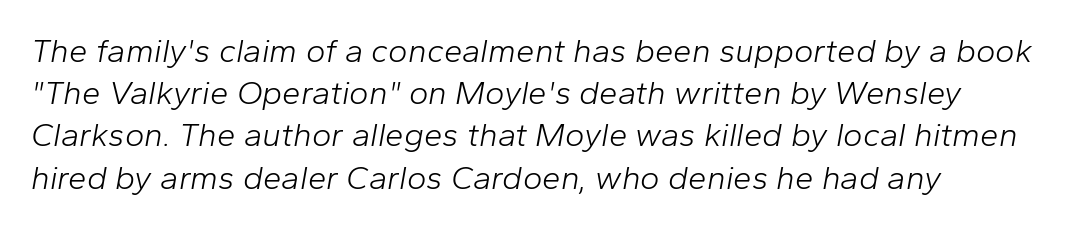
Q: Is the text bold? A: No.
Q: Is the text italic (slanted)? A: Yes, it leans right by about 10 degrees.
Q: Is the text underlined? A: No.
Q: How is the paragraph aligned? A: Left-aligned.
Q: Is the spacing between letters normal or unusually wide? A: Normal.
Q: Is the spacing between lines tight, normal or loose? A: Normal.
Q: Width (condensed, normal, or wide)? A: Normal.
Q: Stroke contrast? A: Low.
Q: x-height? A: Medium.
Q: Monospaced? A: No.
